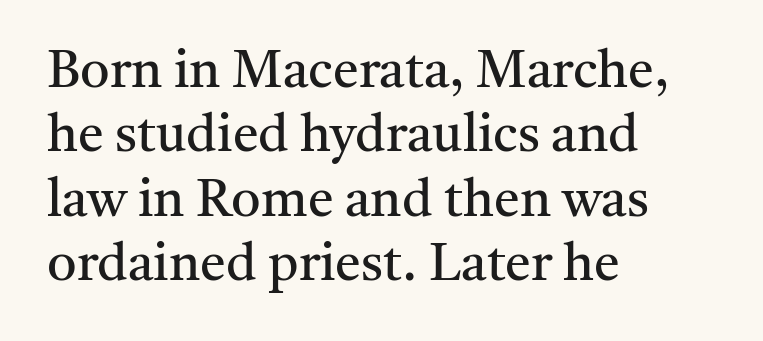
In terms of letterspacing, this is plain default setting. Stems and bowls with no extra thickness — not bold. Character widths vary here, with narrow letters taking less room than wide ones. The text block is weighted toward the left margin, trailing off unevenly rightward.
